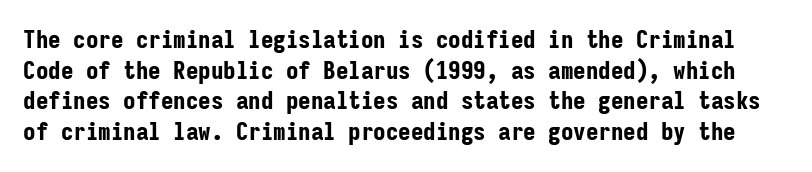
Q: Is the text bold? A: Yes.
Q: Is the text italic (slanted)? A: No, it is upright.
Q: Is the text underlined? A: No.
Q: Is the spacing between letters normal or unusually wide? A: Normal.
